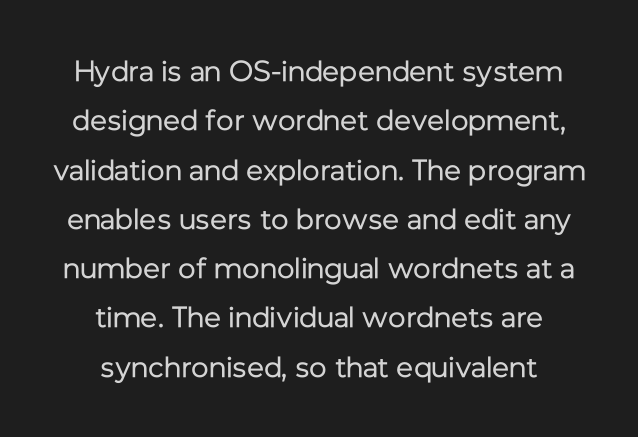
{"serif": "no", "italic": "no", "bold": "no", "weight": "regular", "width": "normal", "stroke_contrast": "low", "x_height": "medium", "monospaced": "no", "underline": "no", "align": "center", "line_spacing": "normal", "line_spacing_ratio": 1.7, "letter_spacing": "normal", "letter_spacing_em": 0.0, "glyph_px": 29}
